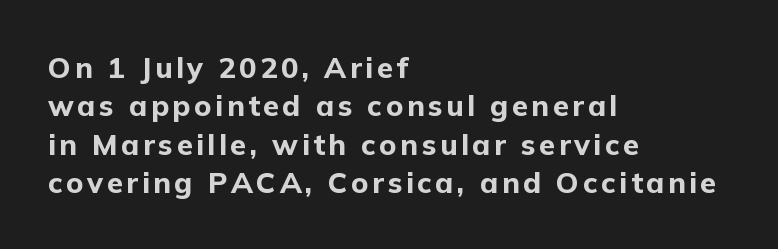
{"serif": "no", "italic": "no", "bold": "yes", "weight": "bold", "width": "normal", "stroke_contrast": "low", "x_height": "medium", "monospaced": "no", "underline": "no", "align": "left", "line_spacing": "normal", "line_spacing_ratio": 1.32, "glyph_px": 29}
